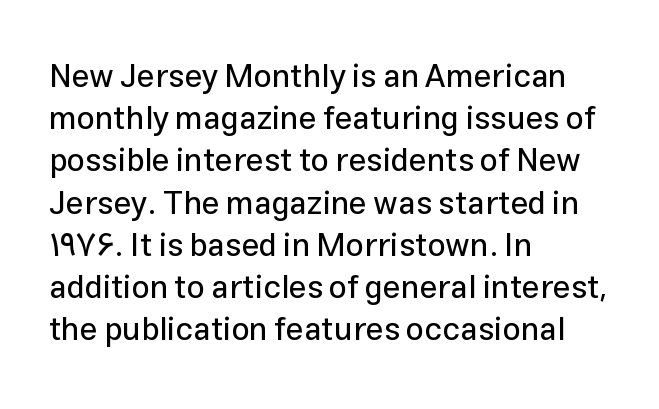
Q: Is the text italic (slanted)? A: No, it is upright.
Q: Is the typeface a serif or a sans-serif typeface? A: Sans-serif.
Q: Is the text underlined? A: No.
Q: How is the paragraph aligned? A: Left-aligned.
Q: Is the spacing between letters normal or unusually wide? A: Normal.
Q: Is the spacing between lines tight, normal or loose? A: Normal.
Q: Width (condensed, normal, or wide)? A: Normal.
Q: Stroke contrast? A: Low.
Q: x-height? A: Medium.
Q: Monospaced? A: No.
